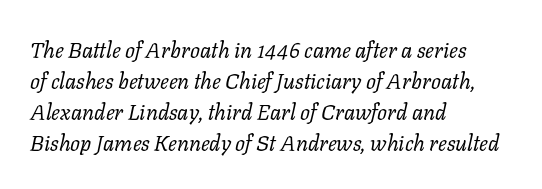
Q: Is the text bold? A: No.
Q: Is the text italic (slanted)? A: Yes, it leans right by about 11 degrees.
Q: Is the text underlined? A: No.
Q: How is the paragraph aligned? A: Left-aligned.
Q: Is the spacing between letters normal or unusually wide? A: Normal.
Q: Is the spacing between lines tight, normal or loose? A: Normal.
